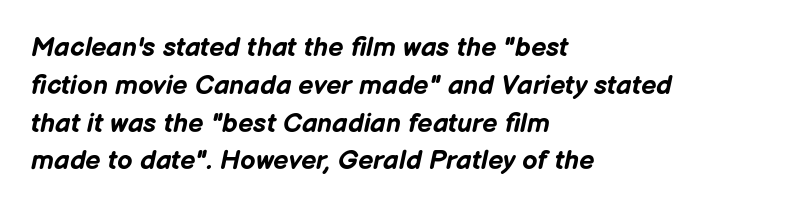
Q: Is the text bold? A: Yes.
Q: Is the text italic (slanted)? A: Yes, it leans right by about 12 degrees.
Q: Is the text underlined? A: No.
Q: How is the paragraph aligned? A: Left-aligned.
Q: Is the spacing between letters normal or unusually wide? A: Normal.
Q: Is the spacing between lines tight, normal or loose? A: Normal.
